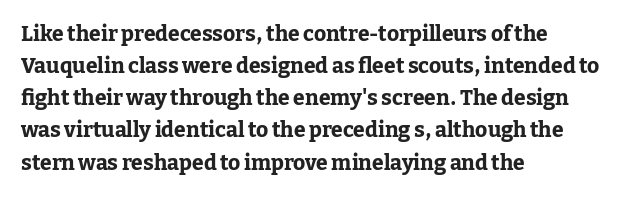
Tracking value appears to be zero — textbook default spacing. Is the type bold? Yes — the strokes are clearly thick and heavy. The block of text has a typical density, with ordinary space between rows. The rag falls on the right side of this text block. Words float on clear page, feet unadorned.
